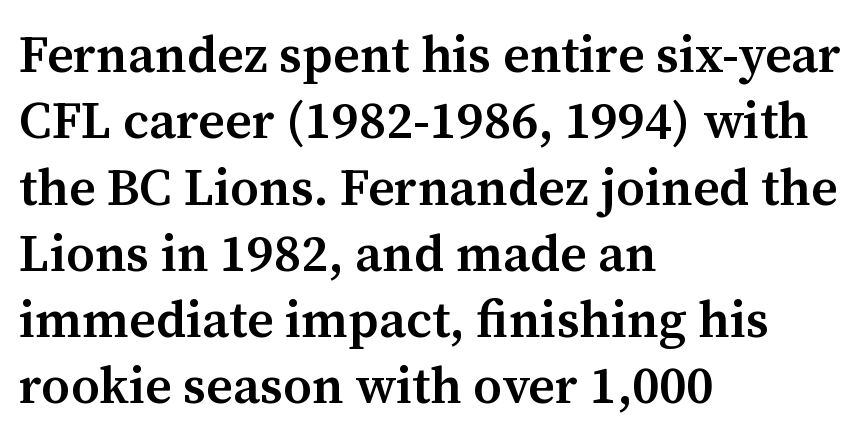
{"serif": "yes", "italic": "no", "bold": "semi", "weight": "semibold", "width": "normal", "stroke_contrast": "medium", "x_height": "medium", "monospaced": "no", "underline": "no", "align": "left", "line_spacing": "normal", "line_spacing_ratio": 1.3, "letter_spacing": "normal", "letter_spacing_em": 0.0, "glyph_px": 51}
